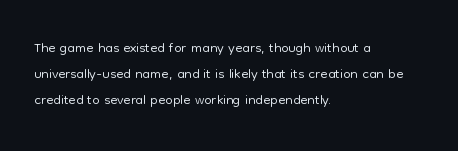
Visually the block forms a straight wall on the left and a jagged coastline on the right. This sample uses plain, unmodified letter spacing. The face looks like a standard text weight, possibly lighter. Check under the words: just untouched page. Does the lettering tilt? It doesn't — this is upright.
